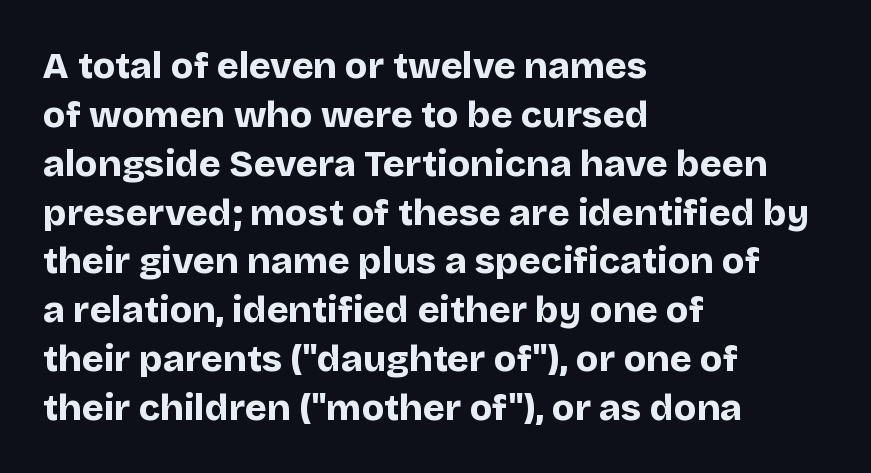
The image shows 37 px bold sans-serif type, upright; set left-aligned, normal line spacing (1.32x), normal letter spacing, not underlined; low stroke contrast and a large x-height.
